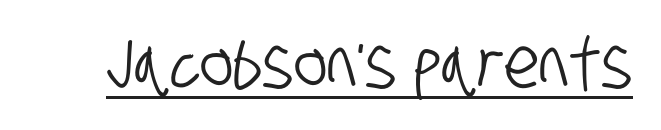
How are the letters spaced? Ordinarily, with no added tracking. The designer went with a sans here, leaving each stem footless. Does a line run under the words? Yes, clearly. Varying glyph widths throughout — classic text-font behaviour.
